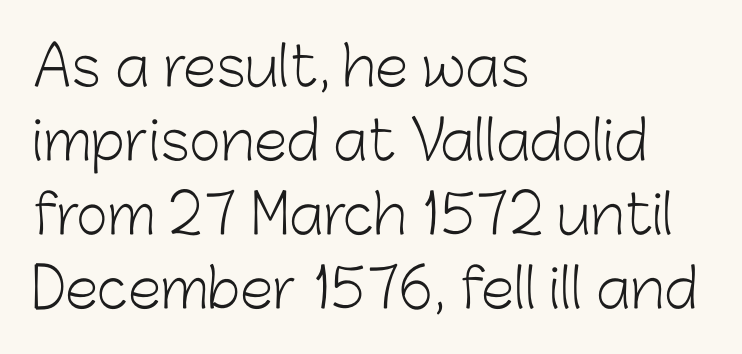
Q: Is the text bold? A: No.
Q: Is the text italic (slanted)? A: No, it is upright.
Q: Is the typeface a serif or a sans-serif typeface? A: Sans-serif.
Q: Is the text underlined? A: No.
Q: How is the paragraph aligned? A: Left-aligned.
Q: Is the spacing between letters normal or unusually wide? A: Normal.
Q: Is the spacing between lines tight, normal or loose? A: Normal.
Q: Width (condensed, normal, or wide)? A: Normal.
Q: Stroke contrast? A: Low.
Q: x-height? A: Medium.
Q: Monospaced? A: No.
